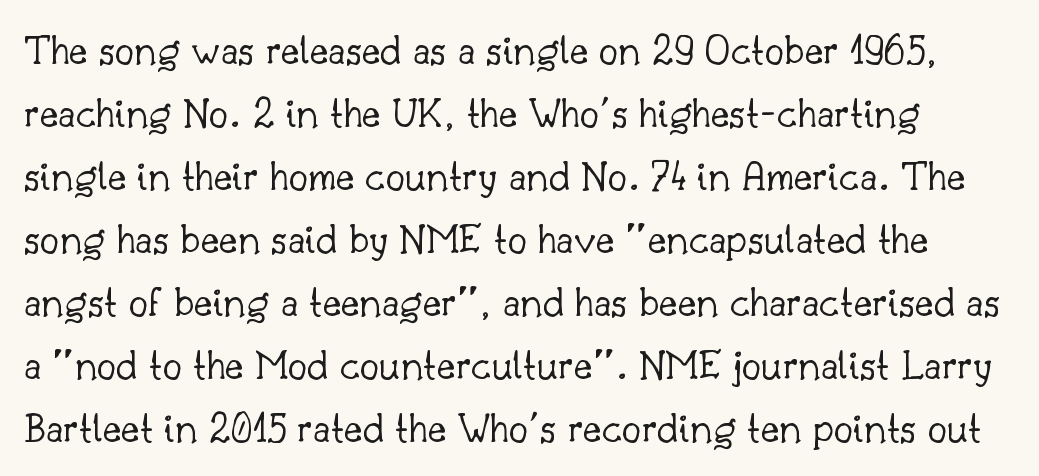
The image shows 44 px light type, upright; set normal line spacing (1.43x), normal letter spacing, not underlined; low stroke contrast and a small x-height.
